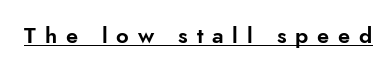
Q: Is the text italic (slanted)? A: No, it is upright.
Q: Is the text underlined? A: Yes.
Q: Is the spacing between letters normal or unusually wide? A: Unusually wide.
